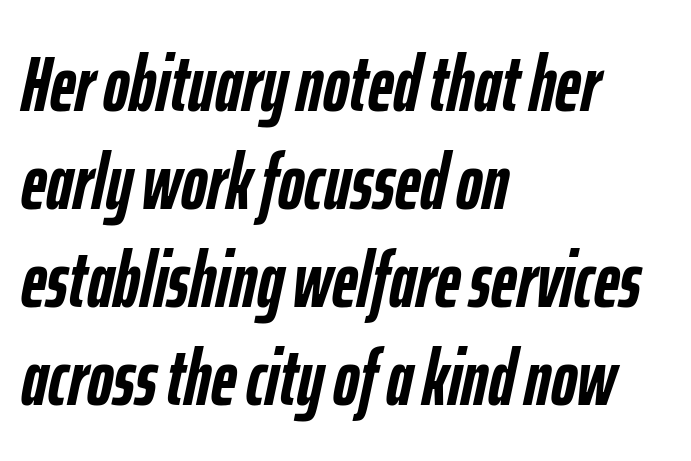
Q: Is the text bold? A: Yes.
Q: Is the text italic (slanted)? A: Yes, it leans right by about 12 degrees.
Q: Is the text underlined? A: No.
Q: How is the paragraph aligned? A: Left-aligned.
Q: Is the spacing between letters normal or unusually wide? A: Normal.
Q: Width (condensed, normal, or wide)? A: Condensed.
Q: Stroke contrast? A: Low.
Q: x-height? A: Medium.
Q: Monospaced? A: No.
